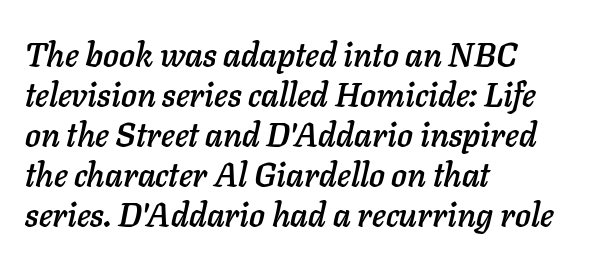
The image shows 33 px text type, italic (leaning right); set left-aligned, line spacing 1.21x, normal letter spacing, not underlined; low stroke contrast and a medium x-height.
